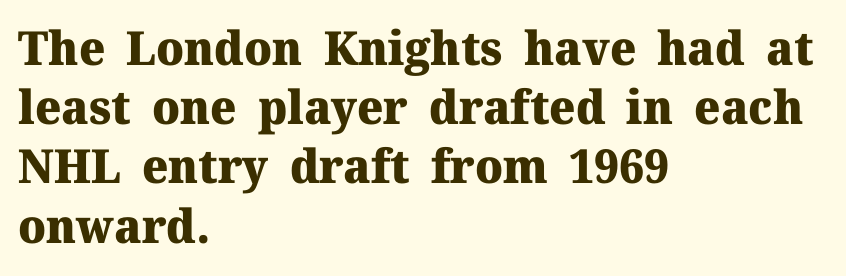
{"serif": "yes", "italic": "no", "bold": "yes", "weight": "heavy", "width": "normal", "stroke_contrast": "medium", "x_height": "medium", "monospaced": "no", "underline": "no", "align": "left", "line_spacing": "normal", "line_spacing_ratio": 1.26, "letter_spacing": "normal", "letter_spacing_em": 0.0, "glyph_px": 47}
